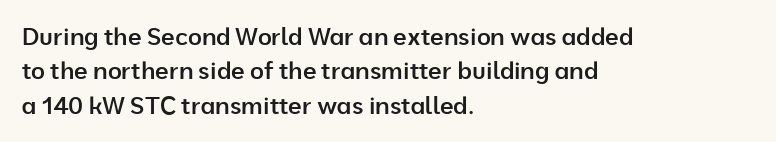
Q: Is the text bold? A: Semi-bold.
Q: Is the text italic (slanted)? A: No, it is upright.
Q: Is the text underlined? A: No.
Q: How is the paragraph aligned? A: Left-aligned.
Q: Is the spacing between letters normal or unusually wide? A: Normal.
Q: Is the spacing between lines tight, normal or loose? A: Normal.
